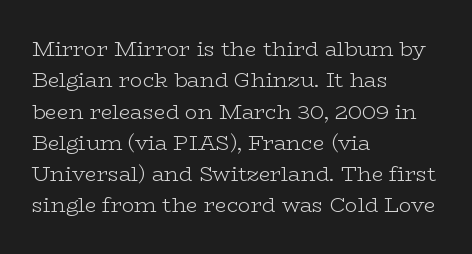
Q: Is the text bold? A: No.
Q: Is the text italic (slanted)? A: No, it is upright.
Q: Is the text underlined? A: No.
Q: How is the paragraph aligned? A: Left-aligned.
Q: Is the spacing between letters normal or unusually wide? A: Normal.
Q: Is the spacing between lines tight, normal or loose? A: Normal.
